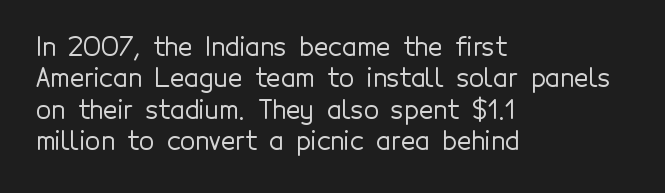
The image shows 25 px text type, upright; set left-aligned, normal line spacing (1.26x), normal letter spacing, not underlined.
